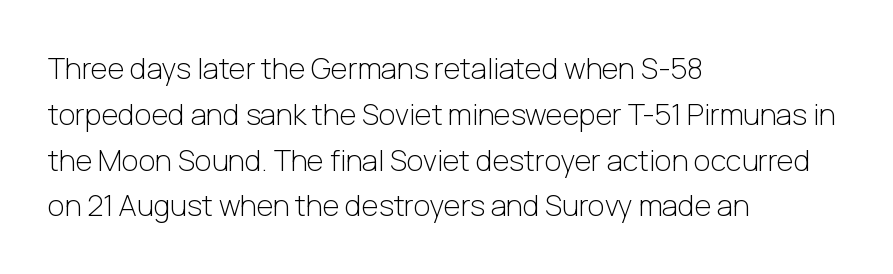
{"serif": "no", "italic": "no", "bold": "no", "weight": "light", "width": "normal", "stroke_contrast": "low", "x_height": "medium", "monospaced": "no", "underline": "no", "align": "left", "line_spacing": "normal", "line_spacing_ratio": 1.58, "letter_spacing": "normal", "letter_spacing_em": 0.0, "glyph_px": 29}
